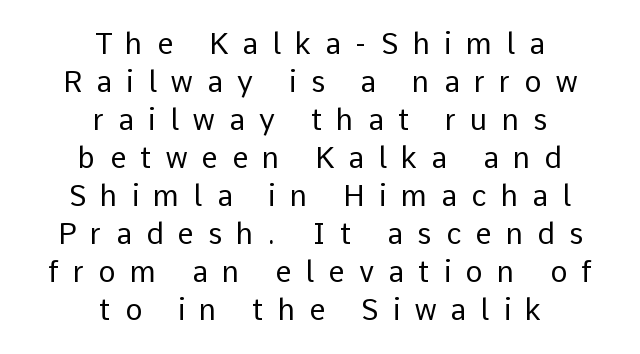
You could not count columns in this text — the font is proportionally spaced. The glyphs in this specimen are sans serif. Lines of text with bare space underneath. Observe the wide spacing: letters keep a clear distance from each other. Ascenders rise straight up at ninety degrees.
